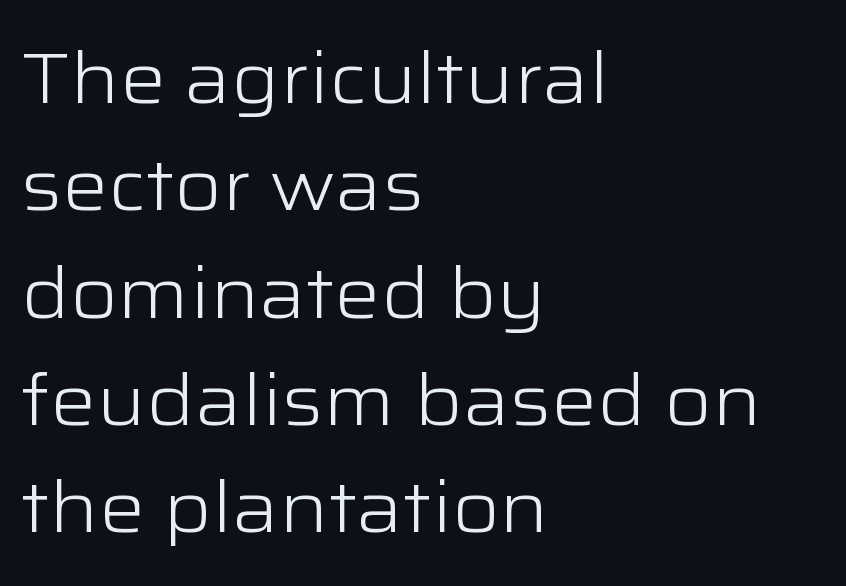
Q: Is the text bold? A: No.
Q: Is the text italic (slanted)? A: No, it is upright.
Q: Is the typeface a serif or a sans-serif typeface? A: Sans-serif.
Q: Is the text underlined? A: No.
Q: How is the paragraph aligned? A: Left-aligned.
Q: Is the spacing between letters normal or unusually wide? A: Normal.
Q: Is the spacing between lines tight, normal or loose? A: Normal.
Q: Width (condensed, normal, or wide)? A: Wide.
Q: Stroke contrast? A: Low.
Q: x-height? A: Medium.
Q: Monospaced? A: No.
